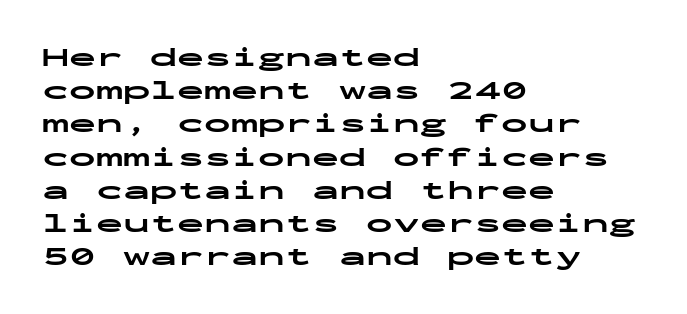
{"italic": "no", "bold": "yes", "underline": "no", "align": "left", "line_spacing_ratio": 1.23, "letter_spacing": "normal", "letter_spacing_em": 0.0, "glyph_px": 27}
